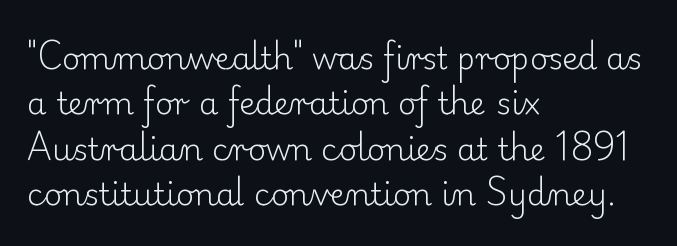
Alignment: flush left. Weight: regular or lighter. Nobody touched the tracking dial on this one. The foot of each line stays bare and open.
